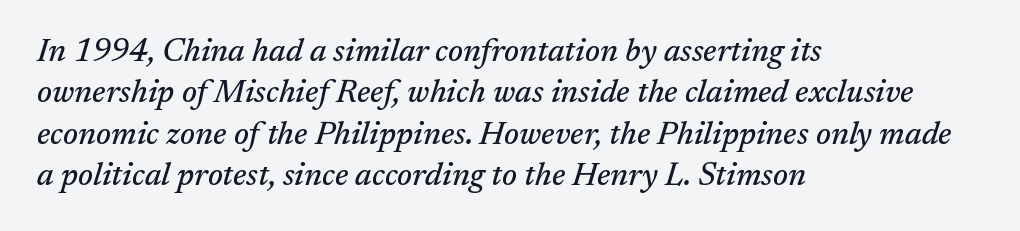
What kind of face is this? One with serifs. The letters are slanted; this is an italic face. The designer left line spacing at the default. Nobody drew a line under any word here. Is this a fixed-width face? No — the glyphs have proportional, varying widths. Reading down the block, your eye returns to a fixed left position each line.
